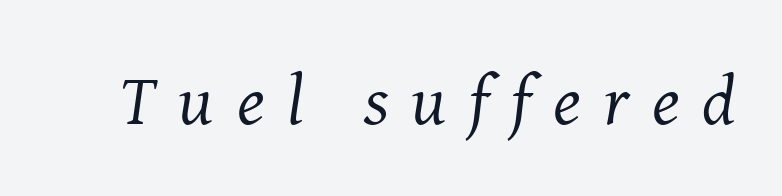
{"serif": "yes", "italic": "yes", "lean": "right", "slant_degrees": 8, "bold": "no", "weight": "regular", "width": "normal", "stroke_contrast": "medium", "x_height": "medium", "monospaced": "no", "underline": "no", "letter_spacing": "wide", "letter_spacing_em": 0.32, "glyph_px": 71}
